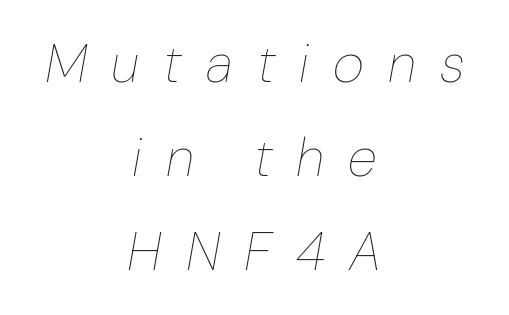
Stem width sits at or under what a default text font uses. Compared with ordinary roman type, these characters are visibly tilted. Horizontally, the lines are justified to the midpoint only. Varying glyph widths throughout — classic text-font behaviour. The glyphs are unaccompanied by any horizontal stroke below them. Display-style spreading of the glyphs; the letterfit is very open.
